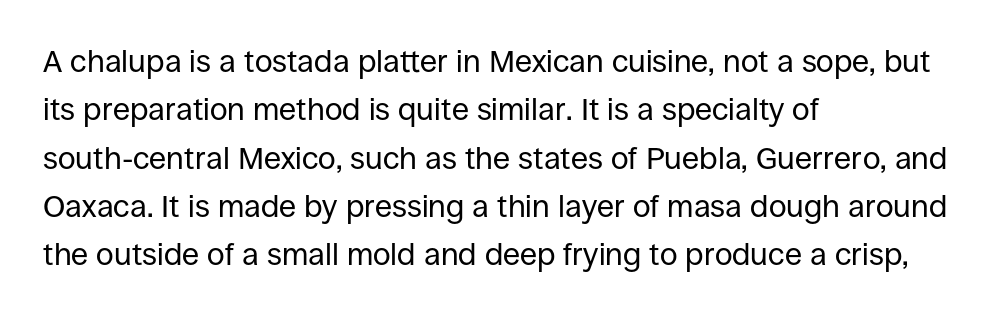
Counters stay open thanks to moderate or lighter strokes. The glyphs are unaccompanied by any horizontal stroke below them. Here the glyphs are tracked normally, forming tight word shapes. Is there much room between lines? A standard amount, neither cramped nor airy.
